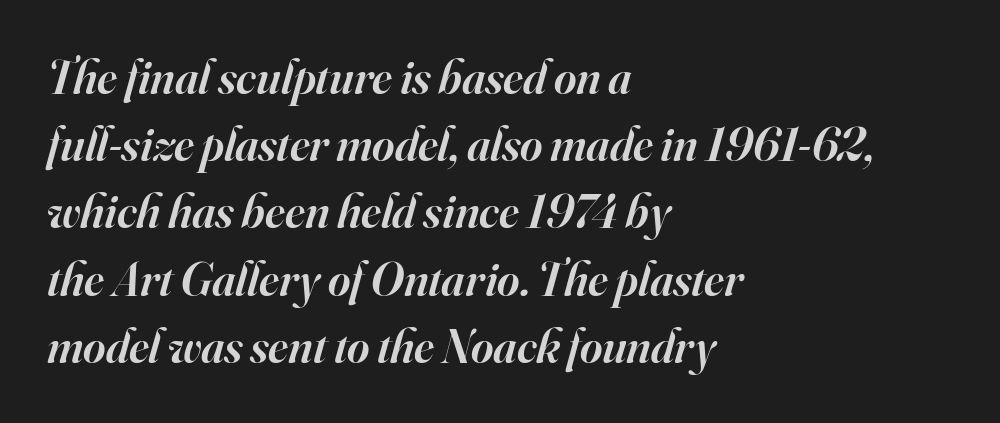
Q: Is the text bold? A: Semi-bold.
Q: Is the text italic (slanted)? A: Yes, it leans right by about 16 degrees.
Q: Is the typeface a serif or a sans-serif typeface? A: Serif.
Q: Is the text underlined? A: No.
Q: How is the paragraph aligned? A: Left-aligned.
Q: Is the spacing between letters normal or unusually wide? A: Normal.
Q: Is the spacing between lines tight, normal or loose? A: Normal.
Q: Width (condensed, normal, or wide)? A: Normal.
Q: Stroke contrast? A: High.
Q: x-height? A: Small.
Q: Monospaced? A: No.
